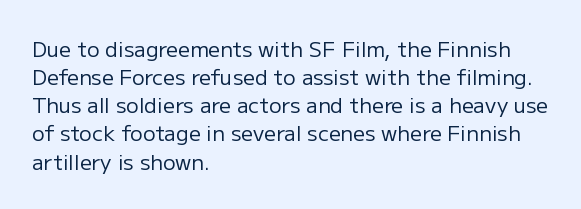
Visually the block forms a straight wall on the left and a jagged coastline on the right. Style check: upright. Bold? No — there's no thickening of the strokes. Notice how descenders clear the ascenders below comfortably — that's standard leading. Each word holds together tightly as a unit, with standard inter-letter gaps.
